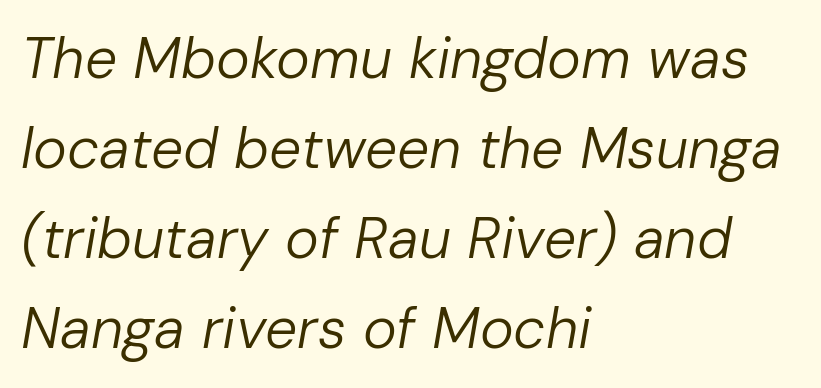
The image shows 57 px regular-weight type, italic (leaning right); set left-aligned, normal line spacing (1.58x), normal letter spacing, not underlined; low stroke contrast and a medium x-height.
